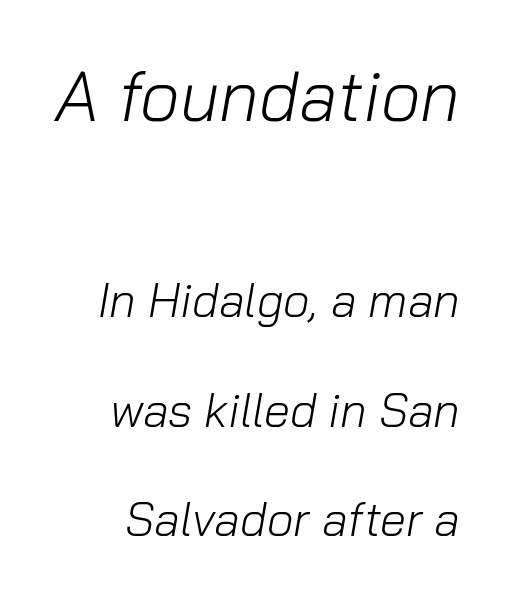
{"italic": "yes", "lean": "right", "slant_degrees": 10, "bold": "no", "weight": "light", "width": "normal", "stroke_contrast": "low", "x_height": "medium", "monospaced": "no", "underline": "no", "line_spacing": "loose", "line_spacing_ratio": 2.33, "letter_spacing": "normal", "letter_spacing_em": 0.0, "larger_block": "first", "size_ratio": 1.49, "glyph_px": 70}
